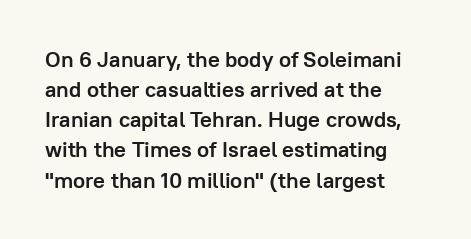
The image shows 22 px bold type, upright; set left-aligned, normal line spacing (1.37x), normal letter spacing, not underlined.
